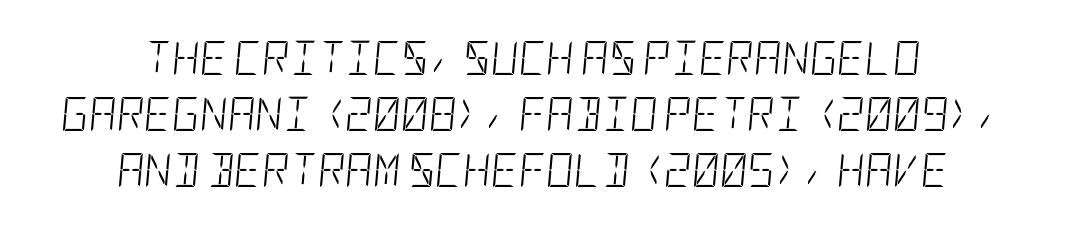
The image shows 34 px light, condensed type, italic (leaning right); set centered, normal line spacing (1.64x), normal letter spacing, not underlined; low stroke contrast and a large x-height.
